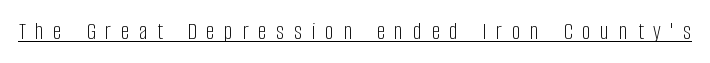
The image shows 25 px text type, upright; set unusually wide letter spacing (+0.38 em), underlined.
